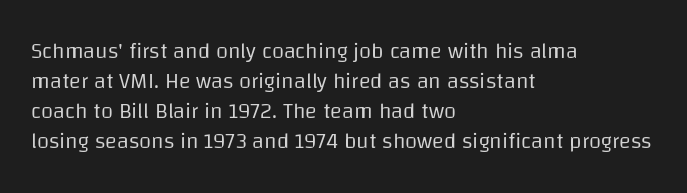
Reading down the column, the eye jumps a familiar distance to each next line. Left-aligned paragraph, ragged on the right. Check under the words: just untouched page. Nope, not italic — everything's standing straight.
